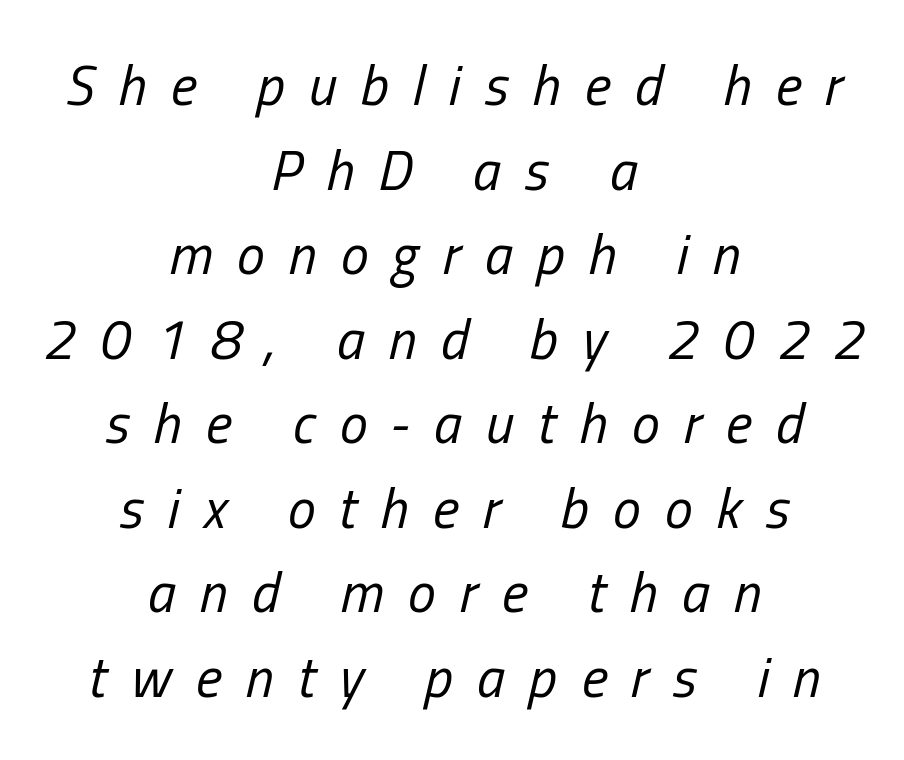
Q: Is the text bold? A: No.
Q: Is the text italic (slanted)? A: Yes, it leans right by about 13 degrees.
Q: Is the text underlined? A: No.
Q: How is the paragraph aligned? A: Centered.
Q: Is the spacing between letters normal or unusually wide? A: Unusually wide.
Q: Is the spacing between lines tight, normal or loose? A: Normal.
Q: Width (condensed, normal, or wide)? A: Condensed.
Q: Stroke contrast? A: Low.
Q: x-height? A: Medium.
Q: Monospaced? A: No.
